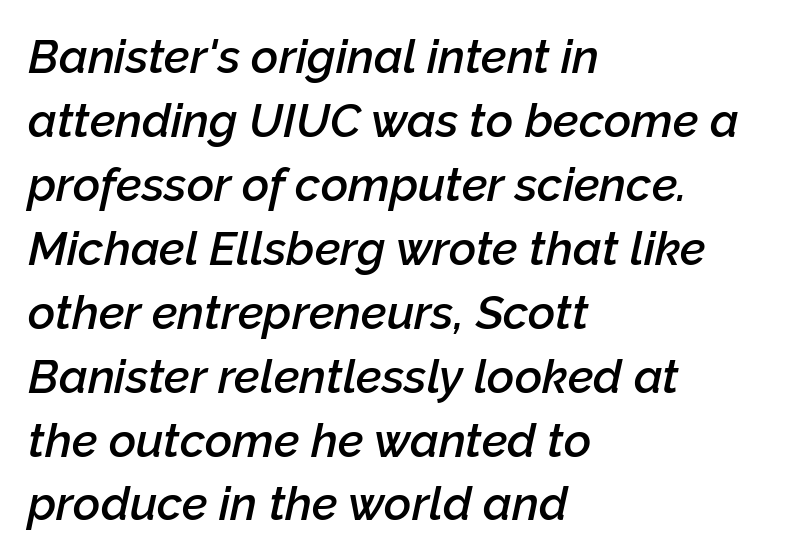
Q: Is the text bold? A: Semi-bold.
Q: Is the text italic (slanted)? A: Yes, it leans right by about 12 degrees.
Q: Is the text underlined? A: No.
Q: How is the paragraph aligned? A: Left-aligned.
Q: Is the spacing between letters normal or unusually wide? A: Normal.
Q: Is the spacing between lines tight, normal or loose? A: Normal.
Q: Width (condensed, normal, or wide)? A: Normal.
Q: Stroke contrast? A: Low.
Q: x-height? A: Medium.
Q: Monospaced? A: No.
